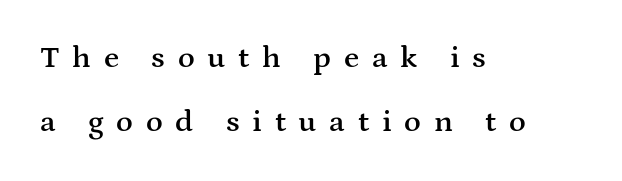
The image shows 31 px semibold, wide serif type, upright; set left-aligned, loose line spacing (2.08x), unusually wide letter spacing (+0.41 em), not underlined; medium stroke contrast and a medium x-height.
